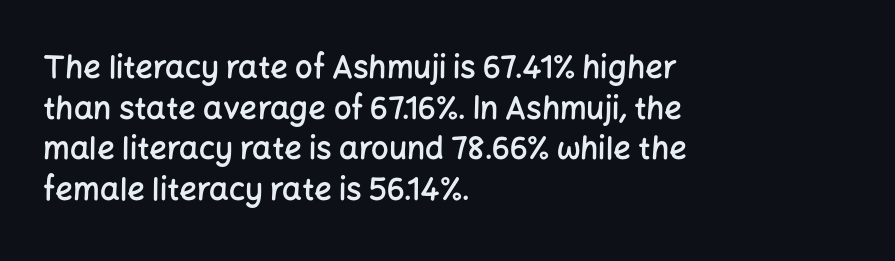
The lines are quadded left. If you measured baseline to baseline, you'd find a middling distance. Posture: straight, roman, zero tilt. Unlike a traditional serif, this face leaves its strokes unadorned.
